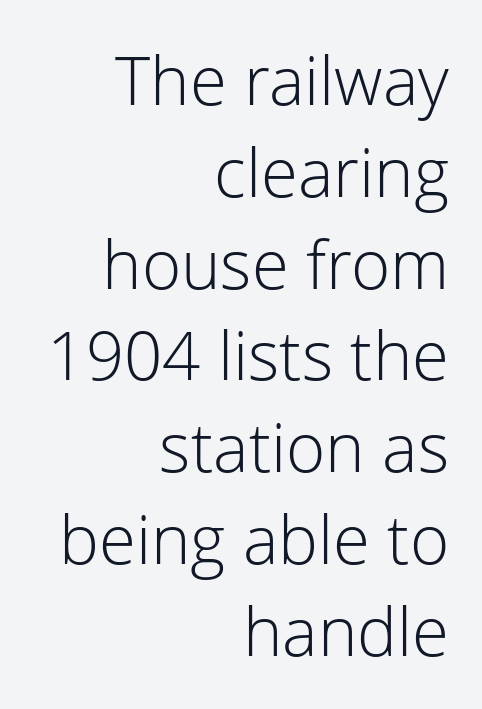
Q: Is the text bold? A: No.
Q: Is the text italic (slanted)? A: No, it is upright.
Q: Is the typeface a serif or a sans-serif typeface? A: Sans-serif.
Q: Is the text underlined? A: No.
Q: How is the paragraph aligned? A: Right-aligned.
Q: Is the spacing between letters normal or unusually wide? A: Normal.
Q: Is the spacing between lines tight, normal or loose? A: Normal.
Q: Width (condensed, normal, or wide)? A: Normal.
Q: Stroke contrast? A: Low.
Q: x-height? A: Medium.
Q: Monospaced? A: No.
